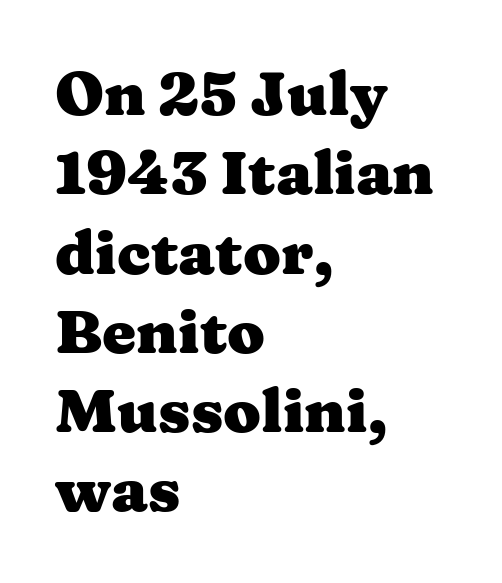
{"serif": "yes", "italic": "no", "bold": "yes", "weight": "heavy", "width": "wide", "stroke_contrast": "medium", "x_height": "medium", "monospaced": "no", "underline": "no", "align": "left", "line_spacing": "normal", "line_spacing_ratio": 1.3, "letter_spacing": "normal", "letter_spacing_em": 0.0, "glyph_px": 61}
